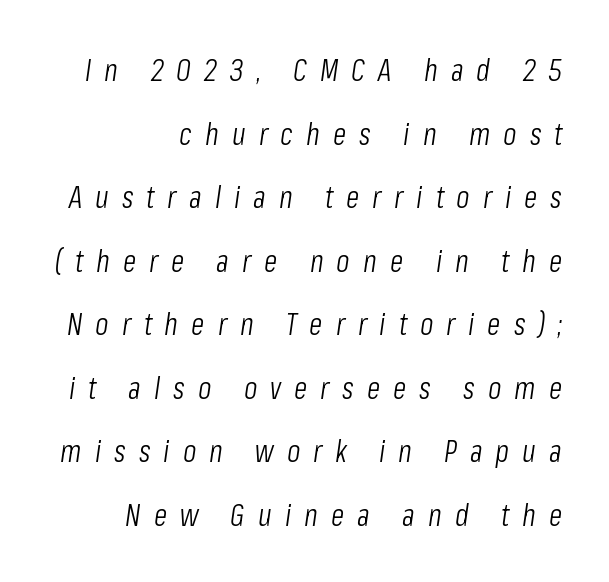
A bare baseline throughout the passage. Someone cranked the tracking dial way up on this one. The letters are slanted; this is an italic face. Each letter keeps its own natural width here, so spacing adapts to shape.
